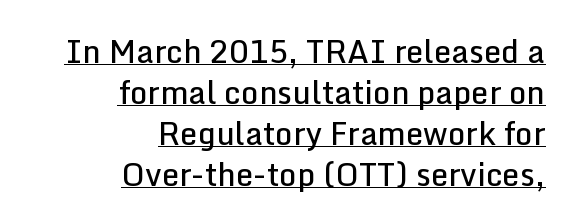
Notice how a bar underscores the lettering throughout. Notice how the stems are strictly vertical — no italics here. Does extra space separate the letters? No, they use regular spacing. Notice the strokes are somewhat thickened but not fully heavy: this is a semibold.
